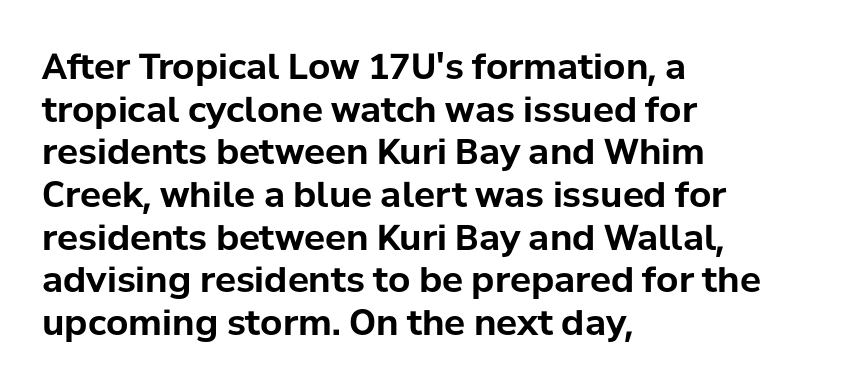
{"serif": "no", "italic": "no", "bold": "yes", "weight": "bold", "width": "normal", "stroke_contrast": "low", "x_height": "medium", "monospaced": "no", "underline": "no", "align": "left", "line_spacing_ratio": 1.22, "letter_spacing": "normal", "letter_spacing_em": 0.0, "glyph_px": 35}
